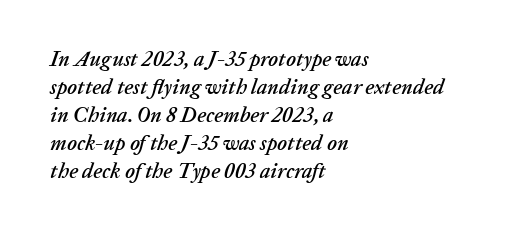
Q: Is the text italic (slanted)? A: Yes, it leans right by about 20 degrees.
Q: Is the text underlined? A: No.
Q: How is the paragraph aligned? A: Left-aligned.
Q: Is the spacing between letters normal or unusually wide? A: Normal.
Q: Is the spacing between lines tight, normal or loose? A: Normal.
